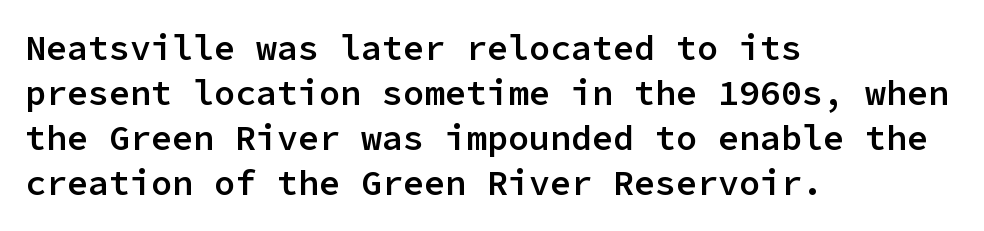
The image shows 35 px semibold sans-serif type, upright, monospaced; set left-aligned, normal line spacing (1.29x), normal letter spacing, not underlined; low stroke contrast and a medium x-height.
